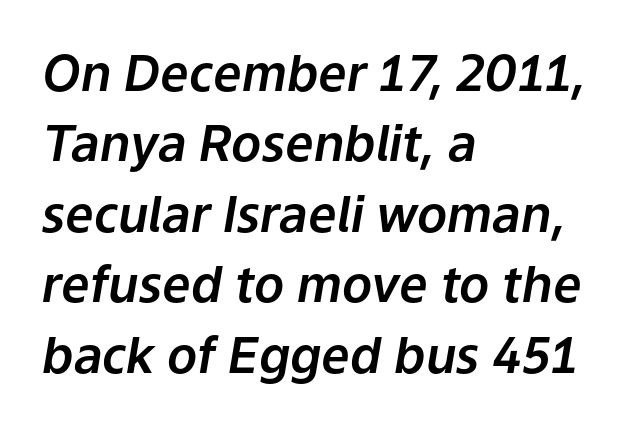
Whoever set this chose a conventional vertical rhythm. This sample has the flowing, uneven cadence of proportional lettering. Slant detected: the letters are inclined. Any mark beneath the type? The region is blank. Nothing unusual about the tracking: characters are spaced as the font intends.
